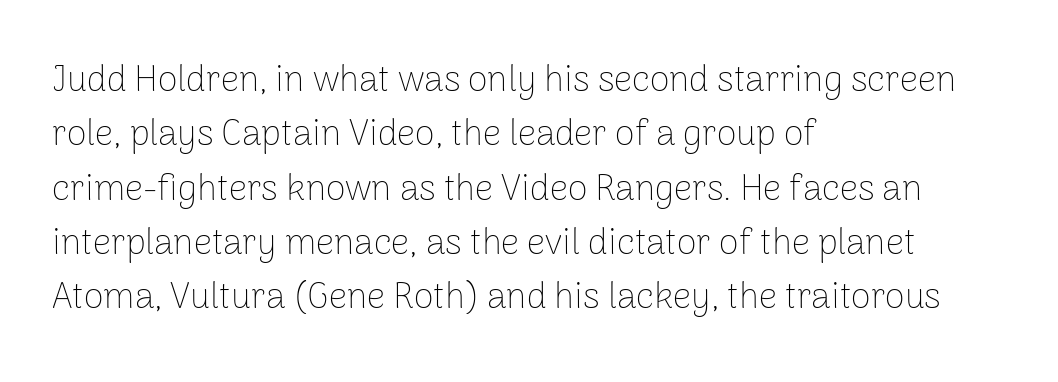
Every row of glyphs begins at an identical x-position on the left. The vertical gap from one line to the next is medium. The weight tops out at a normal text grade. A typesetter would call this proportional, since set widths differ per character. Every character sits straight up, as roman type does.
